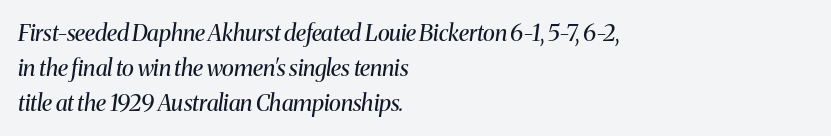
{"italic": "yes", "lean": "right", "slant_degrees": 8, "bold": "no", "underline": "no", "align": "left", "line_spacing": "normal", "line_spacing_ratio": 1.52, "letter_spacing": "normal", "letter_spacing_em": 0.0, "glyph_px": 23}
